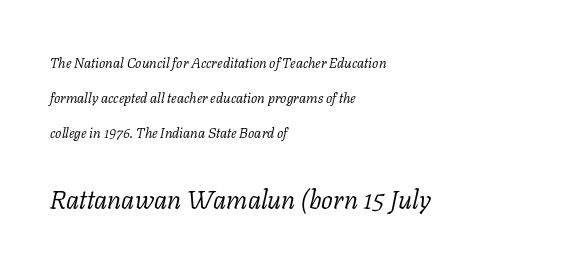
Students, note that the glyphs here touch the page at normal intervals. Which of the two is more prominent by size? The second, at the bottom. The paragraph shown leans on its left margin. The strokes carry an ordinary text weight at most.
